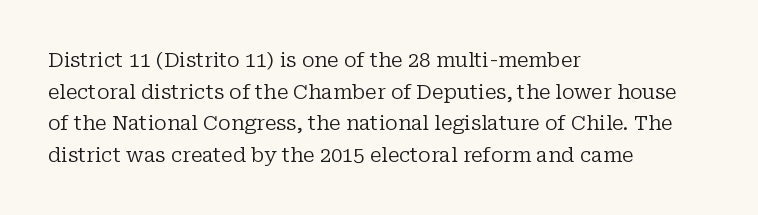
Teacher's note: observe the even left margin — that is flush-left alignment. The passage shown is not underscored anywhere. The rendering uses a moderate line-height, typical for paragraphs. Ascenders rise straight up at ninety degrees. Nobody touched the tracking dial on this one.
